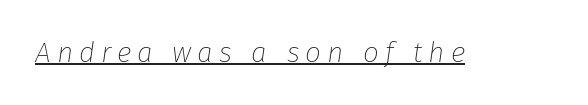
Each letter keeps its own natural width here, so spacing adapts to shape. The typesetting does not lean heavy: it is not bold. Loose tracking; the words dissolve into strings of separated letters. The passage shown leans; its letterforms are oblique.
